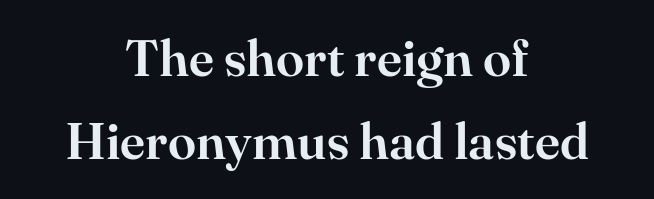
This sample has the flowing, uneven cadence of proportional lettering. Inter-character spacing is left at the font's built-in metrics. A serif font was chosen for this passage. Ascenders rise straight up at ninety degrees. Each row of text sits above clean, open space. Visually the block forms a symmetrical silhouette, jagged on both flanks.
